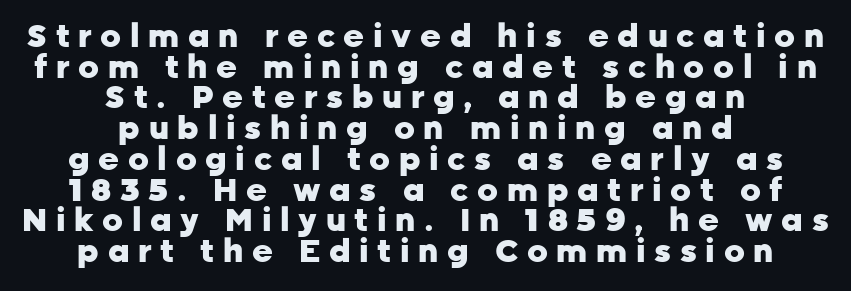
{"serif": "no", "italic": "no", "bold": "yes", "weight": "heavy", "width": "normal", "stroke_contrast": "low", "x_height": "medium", "monospaced": "no", "underline": "no", "align": "center", "line_spacing": "tight", "line_spacing_ratio": 0.96, "letter_spacing": "wide", "letter_spacing_em": 0.27, "glyph_px": 32}
